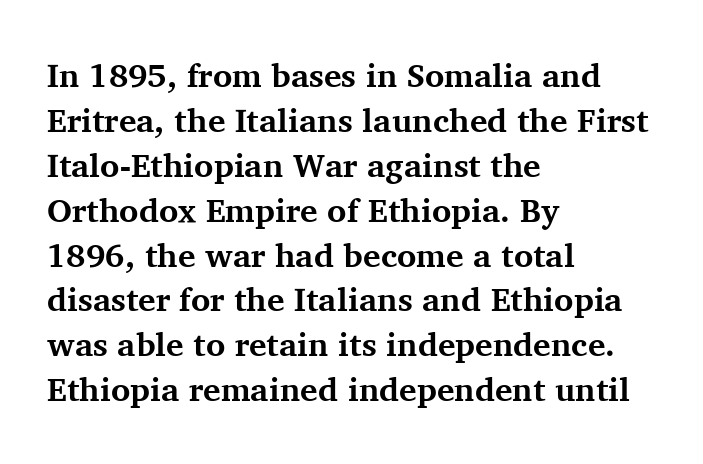
The specimen reads as upright at a glance. A full-strength bold gives these letters their thick strokes. These lines are rendered in a variable-pitch font. No word sits above an underline. Visually the block forms a straight wall on the left and a jagged coastline on the right. Honestly, the letter spacing is just normal — you wouldn't notice it.
